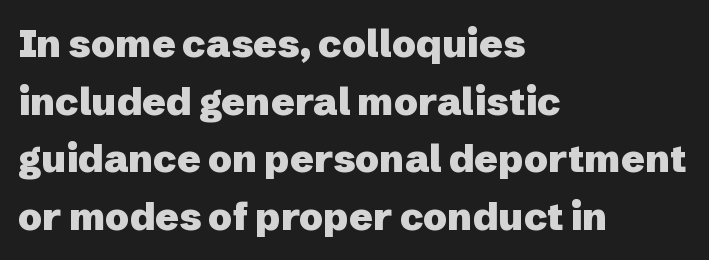
Q: Is the text bold? A: Yes.
Q: Is the text italic (slanted)? A: No, it is upright.
Q: Is the typeface a serif or a sans-serif typeface? A: Sans-serif.
Q: Is the text underlined? A: No.
Q: How is the paragraph aligned? A: Left-aligned.
Q: Is the spacing between letters normal or unusually wide? A: Normal.
Q: Is the spacing between lines tight, normal or loose? A: Normal.
Q: Width (condensed, normal, or wide)? A: Normal.
Q: Stroke contrast? A: Low.
Q: x-height? A: Medium.
Q: Monospaced? A: No.
